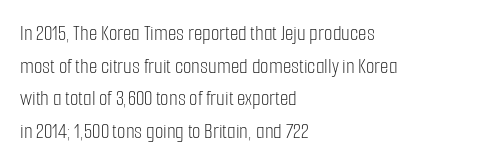
Rows of type keep a routine distance in the vertical direction. The space beneath each line is pristine and unruled. Which margin do the lines hug? The left one — the right edge is uneven. The letterforms sit shoulder to shoulder at normal distance.
